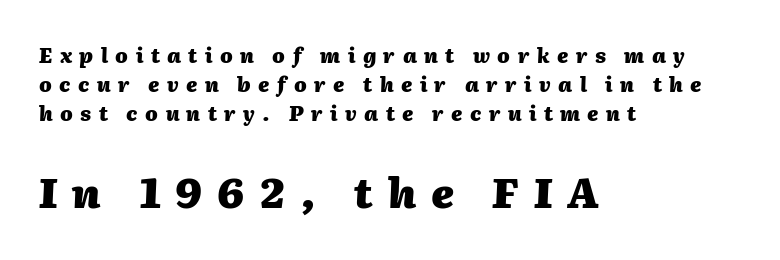
The typography opts for an oblique posture over an upright one. A clean baseline with only descenders dipping below it. In terms of leading, this rendering sits right in the middle. Does the copy run flush right? No — it runs flush left. The more generous point size was reserved for the lower chunk.
